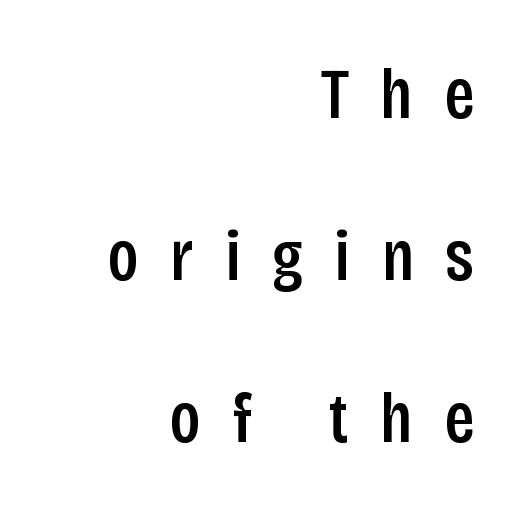
{"serif": "no", "italic": "no", "width": "condensed", "stroke_contrast": "low", "x_height": "large", "monospaced": "no", "underline": "no", "align": "right", "line_spacing": "loose", "line_spacing_ratio": 2.25, "letter_spacing": "wide", "letter_spacing_em": 0.44, "glyph_px": 72}
